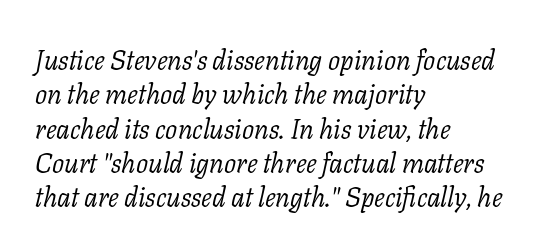
Q: Is the text bold? A: No.
Q: Is the text italic (slanted)? A: Yes, it leans right by about 11 degrees.
Q: Is the text underlined? A: No.
Q: How is the paragraph aligned? A: Left-aligned.
Q: Is the spacing between letters normal or unusually wide? A: Normal.
Q: Is the spacing between lines tight, normal or loose? A: Normal.
